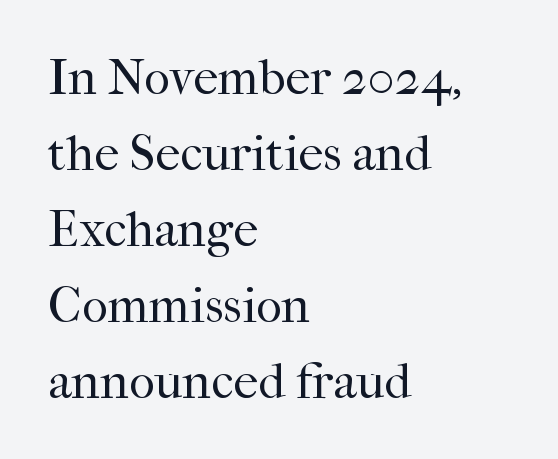
{"serif": "yes", "italic": "no", "bold": "no", "weight": "regular", "width": "normal", "stroke_contrast": "high", "x_height": "medium", "monospaced": "no", "underline": "no", "align": "left", "line_spacing": "normal", "line_spacing_ratio": 1.52, "letter_spacing": "normal", "letter_spacing_em": 0.0, "glyph_px": 50}
